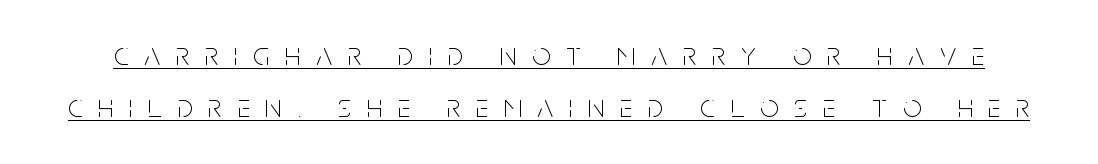
The image shows 32 px thin, condensed sans-serif type, upright; set normal line spacing (1.63x), unusually wide letter spacing (+0.49 em), underlined; low stroke contrast and a large x-height.
